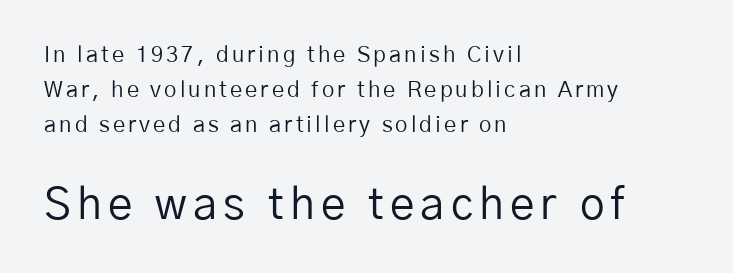
{"serif": "no", "italic": "no", "bold": "no", "weight": "regular", "width": "normal", "stroke_contrast": "low", "x_height": "medium", "monospaced": "no", "underline": "no", "align": "left", "line_spacing": "normal", "line_spacing_ratio": 1.58, "larger_block": "second", "size_ratio": 2.0, "glyph_px": 44}
